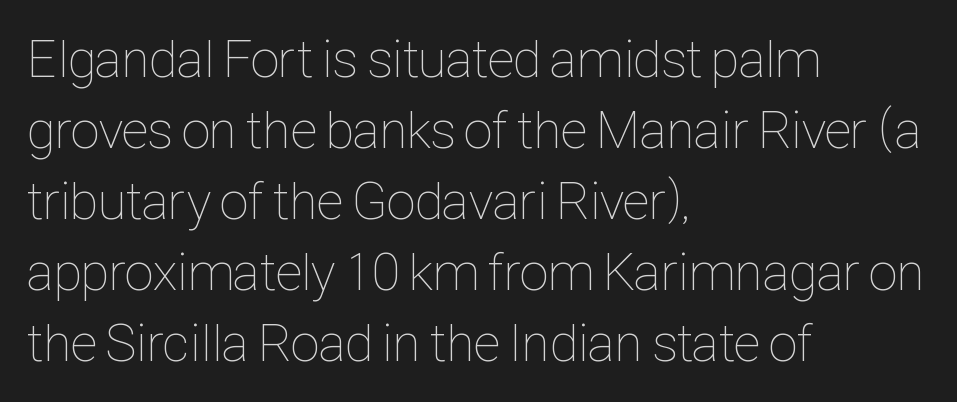
{"italic": "no", "bold": "no", "weight": "thin", "width": "condensed", "stroke_contrast": "low", "x_height": "medium", "monospaced": "no", "underline": "no", "align": "left", "line_spacing": "normal", "line_spacing_ratio": 1.34, "letter_spacing": "normal", "letter_spacing_em": 0.0, "glyph_px": 53}
